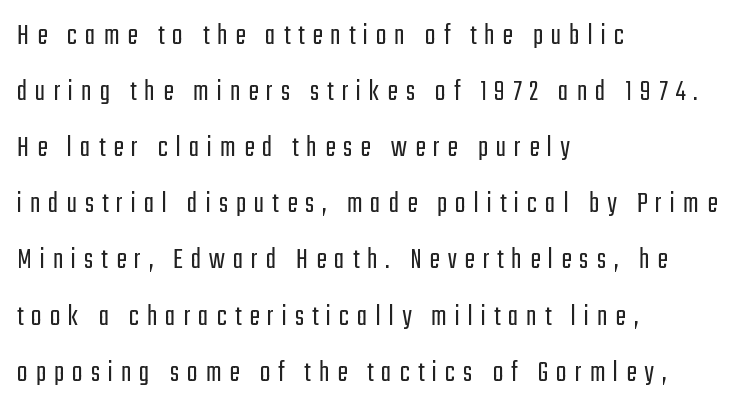
These lines are rendered in a variable-pitch font. Descenders are the only things crossing below the line. Quick note: not italic, upright. Typeset ragged right — the left edge is the straight one. Compared with typical body copy, the letter spacing here is much looser. Stem width sits at or under what a default text font uses.
